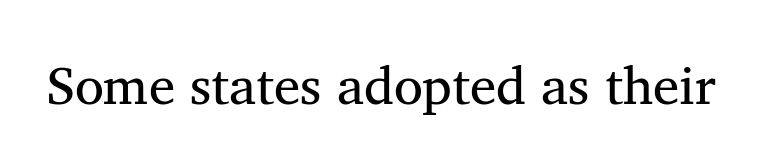
The image shows 53 px regular-weight serif type, upright; set normal letter spacing, not underlined; medium stroke contrast and a medium x-height.
